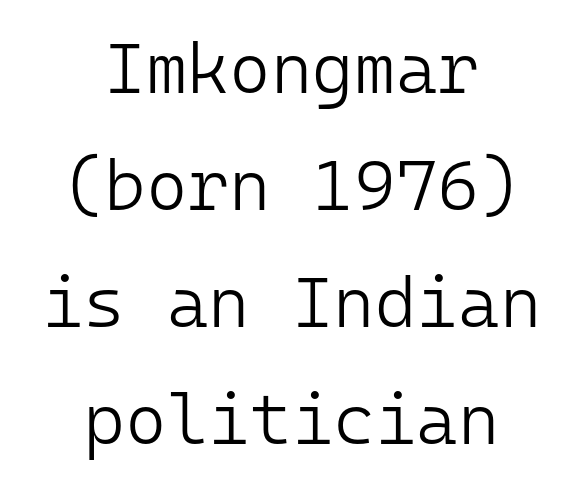
Leftover space on each line is divided equally before and after the words. Reading down the column, the eye jumps a familiar distance to each next line. The passage shown is typed in a monospace face where columns stay perfectly aligned. Each stroke keeps to a modest, everyday thickness or less. Look at the bottom of the vertical strokes: they stop flat, with no serifs.
